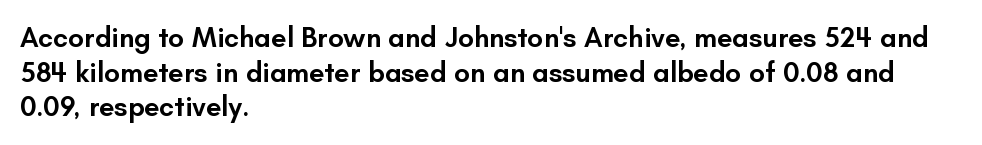
{"serif": "no", "italic": "no", "bold": "semi", "weight": "semibold", "width": "normal", "stroke_contrast": "low", "x_height": "small", "monospaced": "no", "underline": "no", "align": "left", "line_spacing_ratio": 1.24, "letter_spacing": "normal", "letter_spacing_em": 0.0, "glyph_px": 28}
